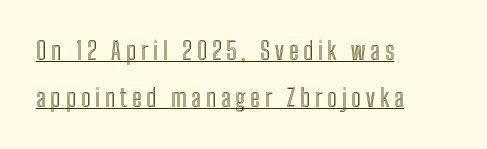
Q: Is the text italic (slanted)? A: No, it is upright.
Q: Is the text underlined? A: Yes.
Q: How is the paragraph aligned? A: Left-aligned.
Q: Is the spacing between letters normal or unusually wide? A: Unusually wide.
Q: Is the spacing between lines tight, normal or loose? A: Loose.
